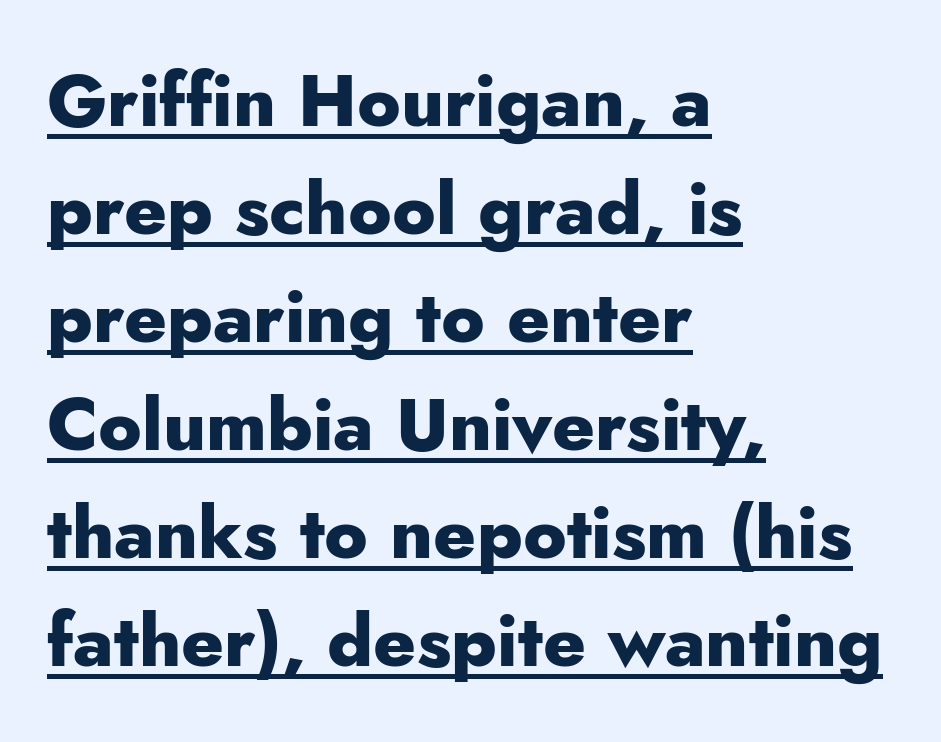
Q: Is the text bold? A: Yes.
Q: Is the text italic (slanted)? A: No, it is upright.
Q: Is the typeface a serif or a sans-serif typeface? A: Sans-serif.
Q: Is the text underlined? A: Yes.
Q: How is the paragraph aligned? A: Left-aligned.
Q: Is the spacing between letters normal or unusually wide? A: Normal.
Q: Is the spacing between lines tight, normal or loose? A: Normal.
Q: Width (condensed, normal, or wide)? A: Normal.
Q: Stroke contrast? A: Low.
Q: x-height? A: Small.
Q: Monospaced? A: No.
